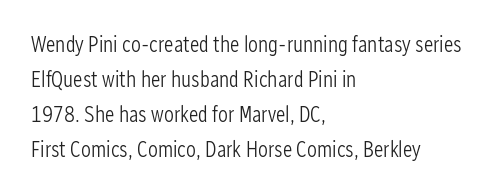
{"italic": "no", "bold": "no", "underline": "no", "align": "left", "line_spacing": "normal", "line_spacing_ratio": 1.59, "letter_spacing": "normal", "letter_spacing_em": 0.0, "glyph_px": 22}
